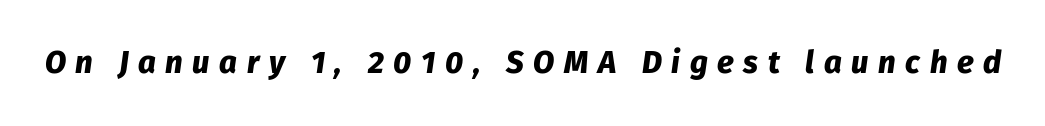
Q: Is the text bold? A: Yes.
Q: Is the text italic (slanted)? A: Yes, it leans right by about 8 degrees.
Q: Is the text underlined? A: No.
Q: Is the spacing between letters normal or unusually wide? A: Unusually wide.
Q: Width (condensed, normal, or wide)? A: Normal.
Q: Stroke contrast? A: Low.
Q: x-height? A: Medium.
Q: Monospaced? A: No.
